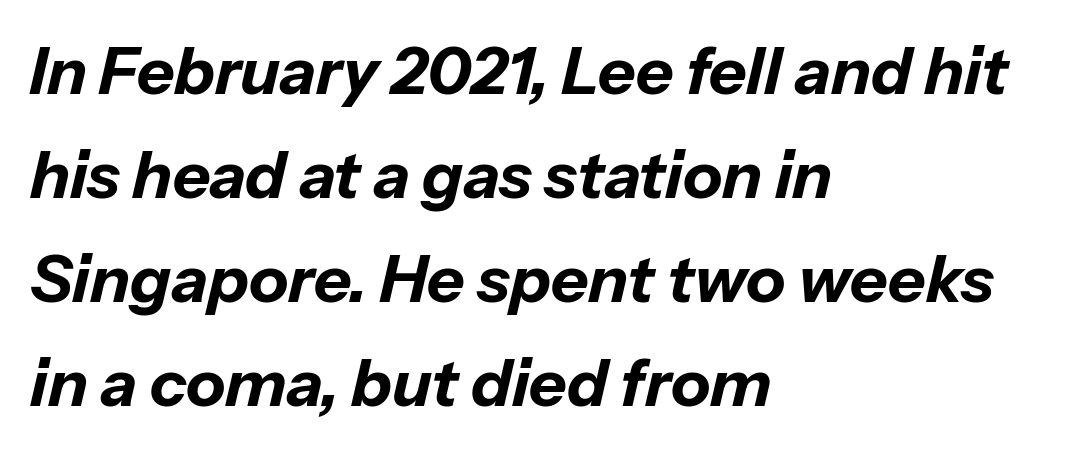
Looks like regular typesetting: each glyph gets only the width it needs. A clean baseline with only descenders dipping below it. The block of text has a typical density, with ordinary space between rows. One-word summary of the alignment: left. Emphasis-style slanted type is in use. The letters are bold, with thick, heavy strokes.
